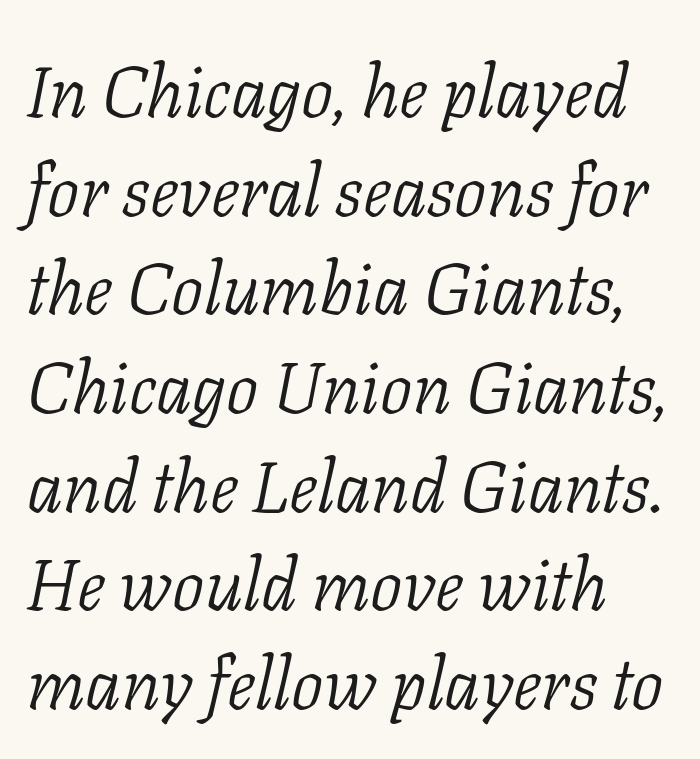
Q: Is the text bold? A: No.
Q: Is the text italic (slanted)? A: Yes, it leans right by about 11 degrees.
Q: Is the typeface a serif or a sans-serif typeface? A: Serif.
Q: Is the text underlined? A: No.
Q: How is the paragraph aligned? A: Left-aligned.
Q: Is the spacing between letters normal or unusually wide? A: Normal.
Q: Is the spacing between lines tight, normal or loose? A: Normal.
Q: Width (condensed, normal, or wide)? A: Normal.
Q: Stroke contrast? A: Low.
Q: x-height? A: Medium.
Q: Monospaced? A: No.
